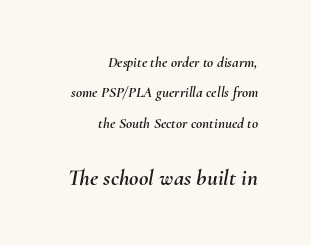
{"italic": "yes", "lean": "right", "slant_degrees": 10, "underline": "no", "align": "right", "line_spacing": "loose", "line_spacing_ratio": 2.03, "letter_spacing": "normal", "letter_spacing_em": 0.0, "larger_block": "second", "size_ratio": 1.53, "glyph_px": 23}
